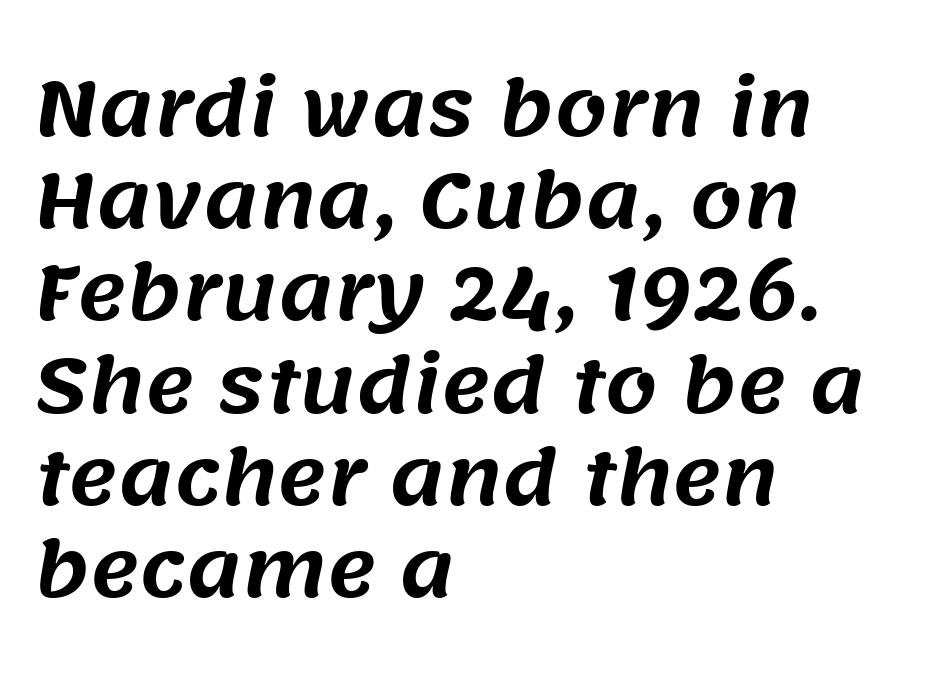
Varying glyph widths throughout — classic text-font behaviour. The zone under the glyphs is completely vacant. In CSS terms this would be text-align: left. Glyph-to-glyph distance matches everyday printed text. The typeface chosen for these lines omits serifs.
